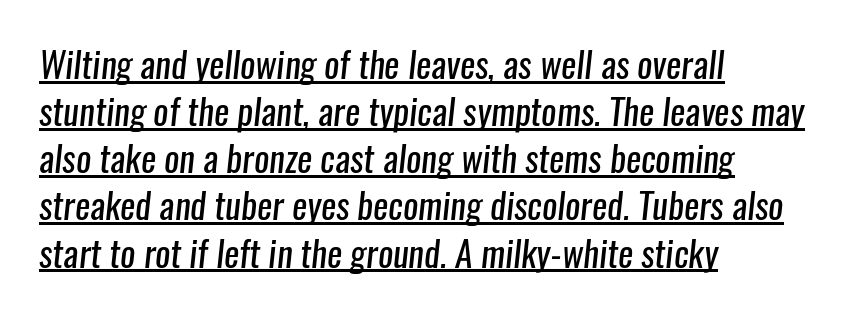
Compared with a typical body face, this is equally light or lighter still. Successive baselines arrive at the customary interval. The text block is weighted toward the left margin, trailing off unevenly rightward. You could not count columns in this text — the font is proportionally spaced.
